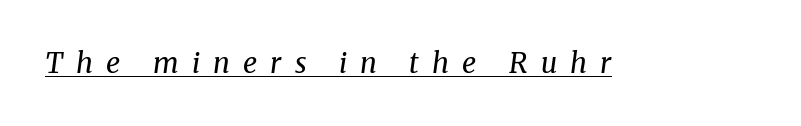
{"serif": "yes", "italic": "yes", "lean": "right", "slant_degrees": 8, "bold": "no", "weight": "regular", "width": "normal", "stroke_contrast": "medium", "x_height": "medium", "monospaced": "no", "underline": "yes", "letter_spacing": "wide", "letter_spacing_em": 0.47, "glyph_px": 28}
